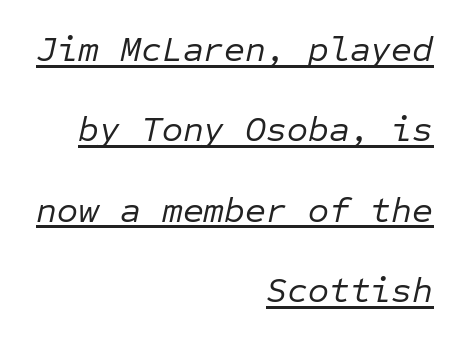
Q: Is the text bold? A: No.
Q: Is the text italic (slanted)? A: Yes, it leans right by about 12 degrees.
Q: Is the text underlined? A: Yes.
Q: How is the paragraph aligned? A: Right-aligned.
Q: Is the spacing between letters normal or unusually wide? A: Normal.
Q: Is the spacing between lines tight, normal or loose? A: Loose.
Q: Width (condensed, normal, or wide)? A: Normal.
Q: Stroke contrast? A: Low.
Q: x-height? A: Medium.
Q: Monospaced? A: Yes.
